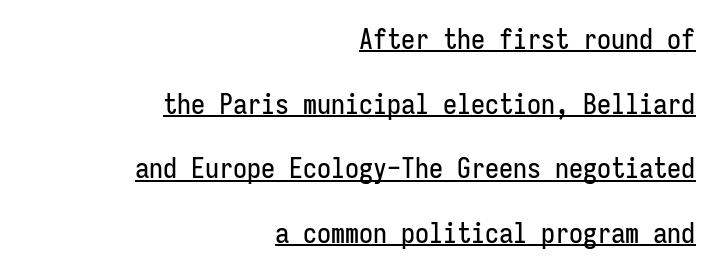
{"serif": "no", "italic": "no", "width": "condensed", "stroke_contrast": "low", "x_height": "medium", "monospaced": "yes", "underline": "yes", "align": "right", "line_spacing": "loose", "line_spacing_ratio": 2.31, "letter_spacing": "normal", "letter_spacing_em": 0.0, "glyph_px": 28}
